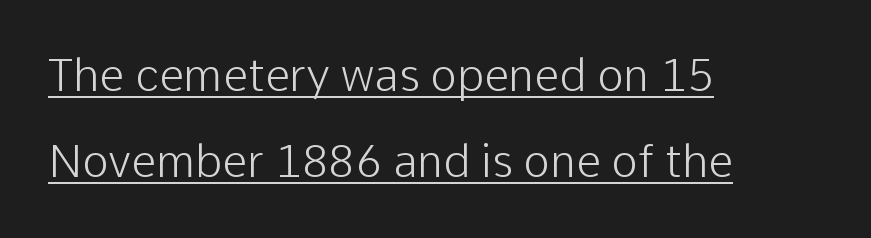
The lettering stays uniformly vertical, giving the passage a roman look. Note the varied advance widths — an 'i' is clearly narrower than an 'm'. Students, note that the glyphs here touch the page at normal intervals. Loosely led — the rows are spread out. Alignment: flush left. Weight: regular or lighter.
